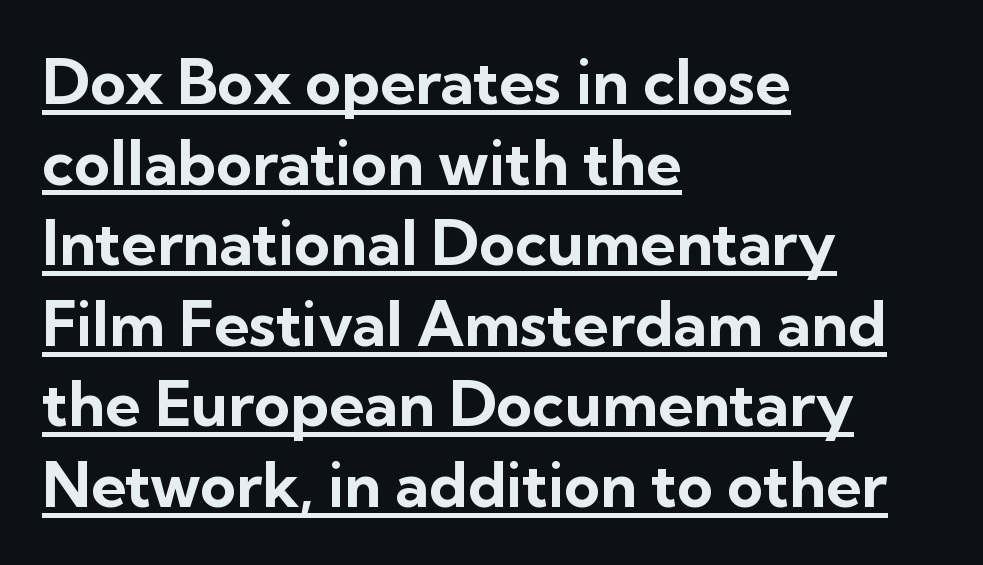
The image shows 62 px bold sans-serif type, upright; set left-aligned, normal line spacing (1.3x), normal letter spacing, underlined; low stroke contrast and a medium x-height.
